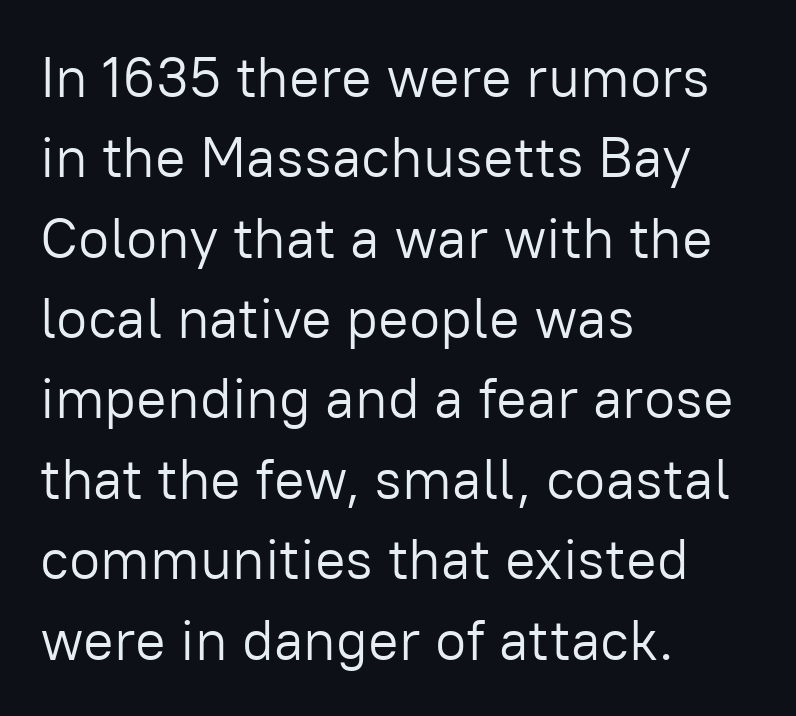
The zone under the glyphs is completely vacant. Do the characters align in a grid? No, the font is proportional. Teacher's note: observe the even left margin — that is flush-left alignment. To sum up the face: it is a sans, with no serifs.
